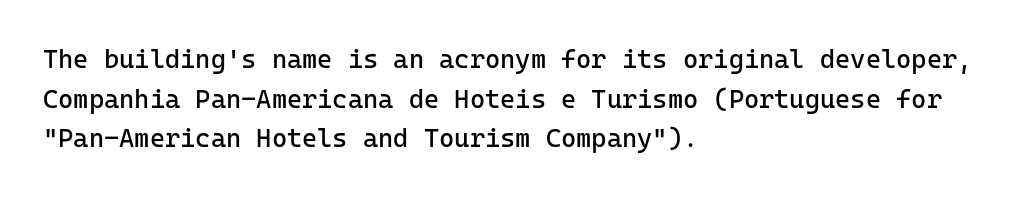
Q: Is the text bold? A: No.
Q: Is the text italic (slanted)? A: No, it is upright.
Q: Is the text underlined? A: No.
Q: How is the paragraph aligned? A: Left-aligned.
Q: Is the spacing between letters normal or unusually wide? A: Normal.
Q: Is the spacing between lines tight, normal or loose? A: Normal.
